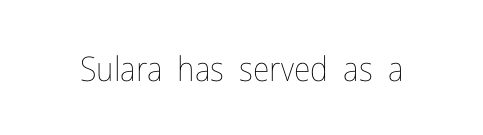
{"italic": "no", "bold": "no", "weight": "thin", "width": "condensed", "stroke_contrast": "low", "x_height": "medium", "monospaced": "no", "underline": "no", "letter_spacing": "normal", "letter_spacing_em": 0.0, "glyph_px": 34}
